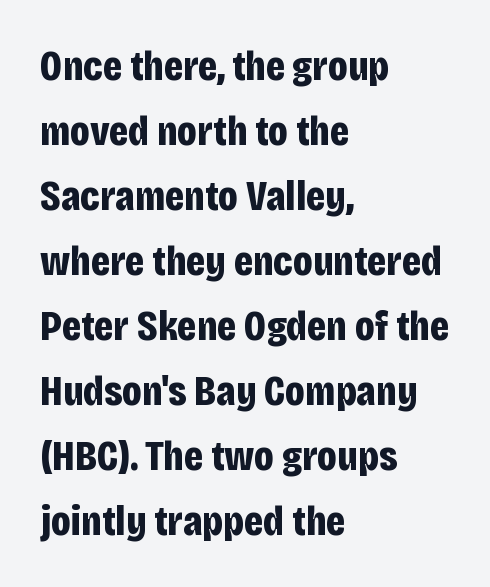
Q: Is the text bold? A: Yes.
Q: Is the text italic (slanted)? A: No, it is upright.
Q: Is the typeface a serif or a sans-serif typeface? A: Sans-serif.
Q: Is the text underlined? A: No.
Q: How is the paragraph aligned? A: Left-aligned.
Q: Is the spacing between letters normal or unusually wide? A: Normal.
Q: Is the spacing between lines tight, normal or loose? A: Normal.
Q: Width (condensed, normal, or wide)? A: Condensed.
Q: Stroke contrast? A: Low.
Q: x-height? A: Large.
Q: Monospaced? A: No.
